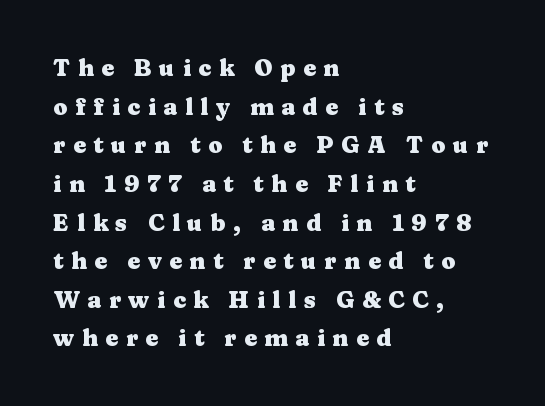
Normally led — the rows are evenly, conventionally spaced. The line texture is sparse and dotted thanks to wide tracking. The font is running at its bold setting. The strip under each line holds only bare page. Caption: multi-line text, flush left, ragged right.
